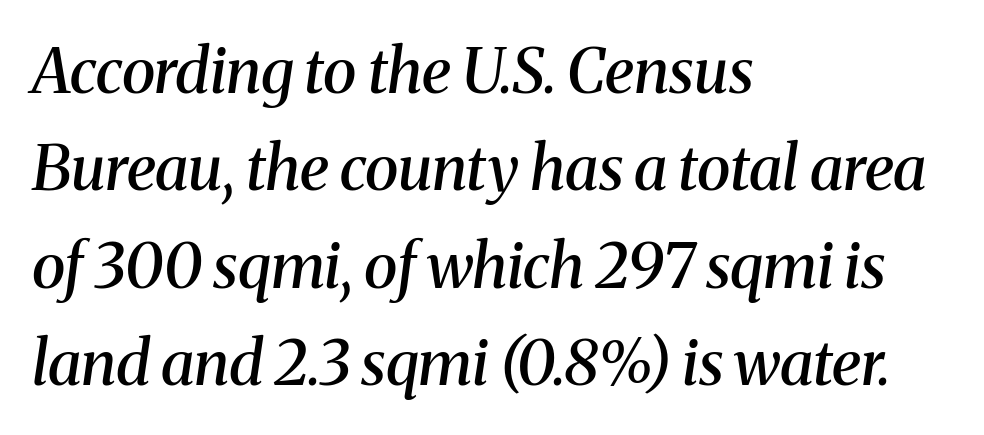
The image shows 62 px semibold serif type, italic (leaning right); set left-aligned, normal line spacing (1.57x), normal letter spacing, not underlined; medium stroke contrast and a medium x-height.
